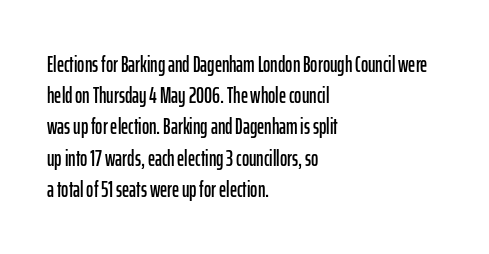
Q: Is the text italic (slanted)? A: No, it is upright.
Q: Is the text underlined? A: No.
Q: How is the paragraph aligned? A: Left-aligned.
Q: Is the spacing between letters normal or unusually wide? A: Normal.
Q: Is the spacing between lines tight, normal or loose? A: Normal.
